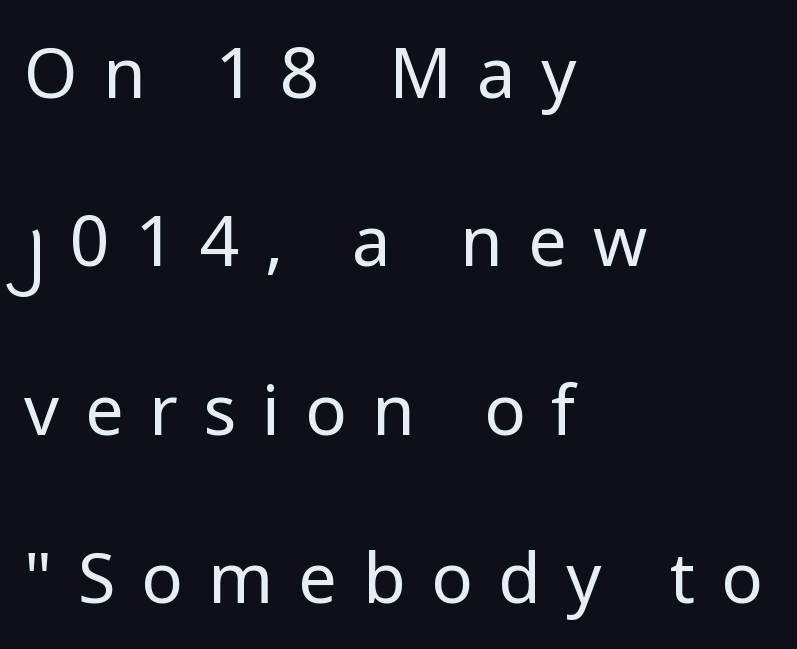
The image shows 69 px regular-weight sans-serif type, upright; set left-aligned, loose line spacing (2.44x), unusually wide letter spacing (+0.37 em), not underlined; low stroke contrast and a medium x-height.
